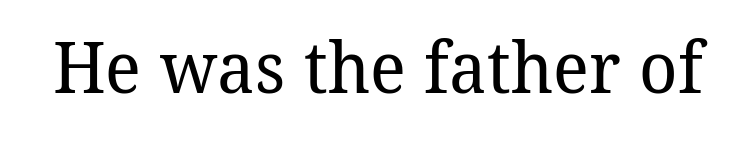
The typeface chosen for these lines features serifs. No extra ink here — the face is not bold. Does extra space separate the letters? No, they use regular spacing. Bare-footed words on every line. Do the characters align in a grid? No, the font is proportional.
